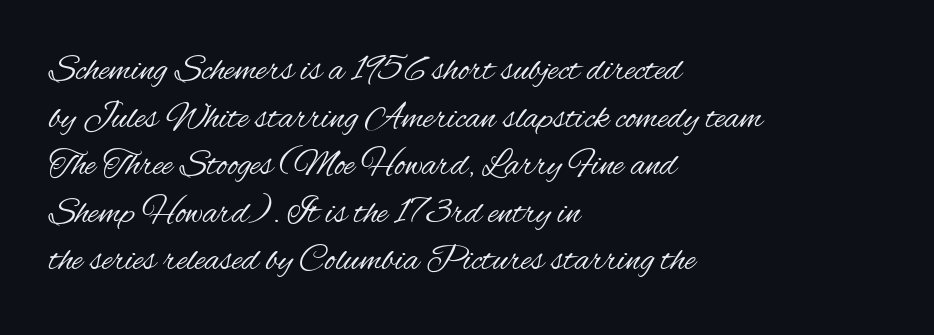
One-word summary of the alignment: left. Unmarked baselines from the first word to the last. Stems here are at most as thick as an everyday book face. In terms of letterform style, serifs are entirely absent. The line texture is even and compact thanks to regular tracking.
